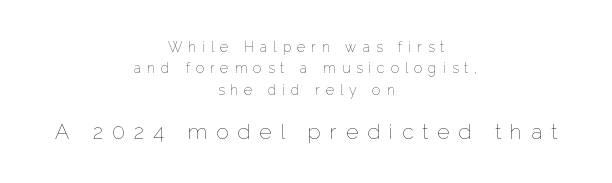
Centered paragraph, ragged on both sides. The zone under the glyphs is completely vacant. Larger block? The one below; the one above is distinctly smaller. Here the glyphs are tracked loosely, breaking word shapes into spaced letters. This reads as an unemphasized weight, regular at the heaviest.
